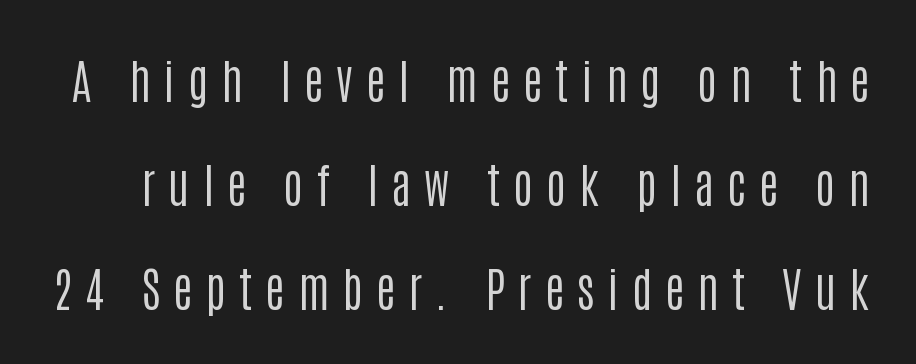
The image shows 47 px regular-weight, condensed sans-serif type, upright; set loose line spacing (2.21x), unusually wide letter spacing (+0.28 em), not underlined; low stroke contrast and a large x-height.
